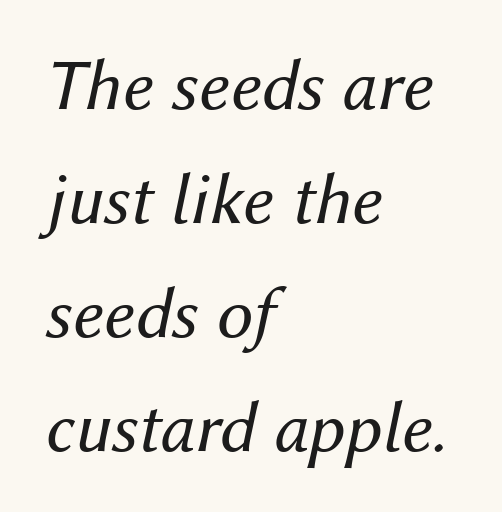
Q: Is the text bold? A: No.
Q: Is the text italic (slanted)? A: Yes, it leans right by about 12 degrees.
Q: Is the text underlined? A: No.
Q: How is the paragraph aligned? A: Left-aligned.
Q: Is the spacing between letters normal or unusually wide? A: Normal.
Q: Is the spacing between lines tight, normal or loose? A: Normal.
Q: Width (condensed, normal, or wide)? A: Normal.
Q: Stroke contrast? A: Medium.
Q: x-height? A: Medium.
Q: Monospaced? A: No.
